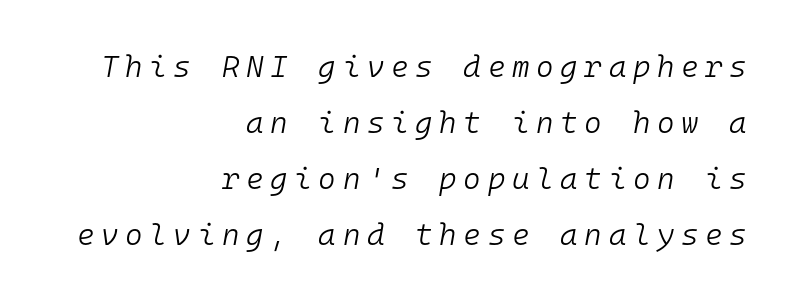
Q: Is the text bold? A: No.
Q: Is the text italic (slanted)? A: Yes, it leans right by about 10 degrees.
Q: Is the text underlined? A: No.
Q: How is the paragraph aligned? A: Right-aligned.
Q: Is the spacing between letters normal or unusually wide? A: Unusually wide.
Q: Width (condensed, normal, or wide)? A: Normal.
Q: Stroke contrast? A: Low.
Q: x-height? A: Medium.
Q: Monospaced? A: Yes.
